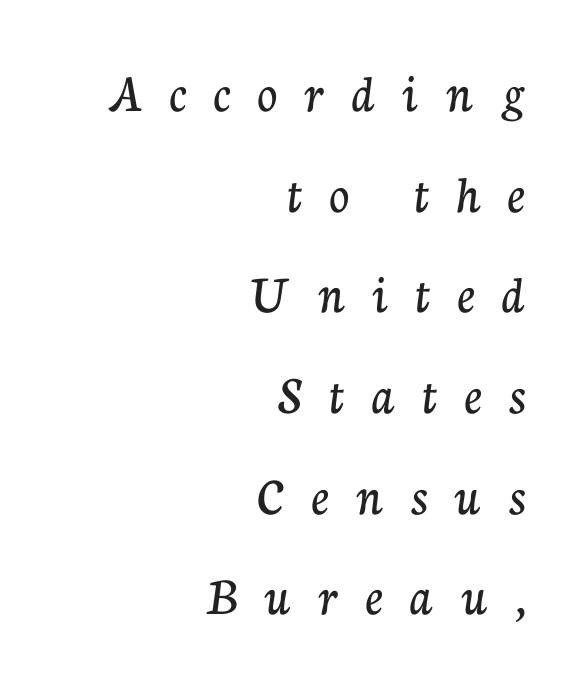
{"serif": "yes", "width": "normal", "stroke_contrast": "low", "x_height": "medium", "monospaced": "no", "underline": "no", "align": "right", "line_spacing_ratio": 1.83, "letter_spacing": "wide", "letter_spacing_em": 0.5, "glyph_px": 55}
